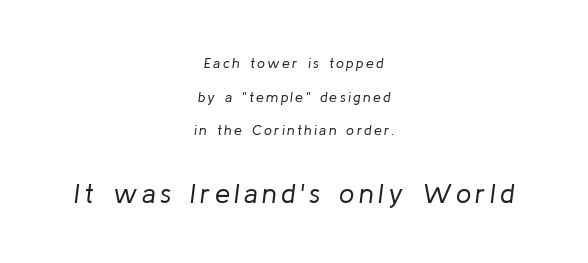
Q: Is the text bold? A: No.
Q: Is the text italic (slanted)? A: Yes, it leans right by about 8 degrees.
Q: Is the text underlined? A: No.
Q: How is the paragraph aligned? A: Centered.
Q: Is the spacing between lines tight, normal or loose? A: Loose.
Q: Which block of text is set in a larger size, the first (top) or the second (bottom)? A: The second (bottom) one.
